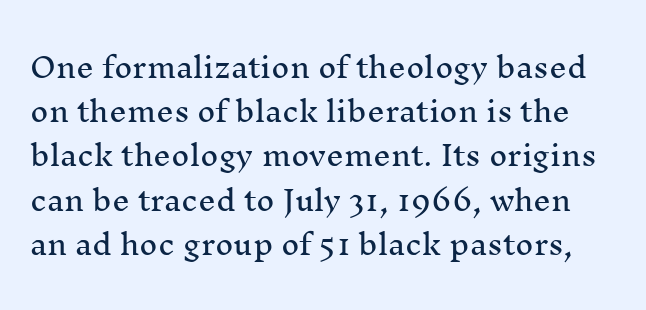
Q: Is the text italic (slanted)? A: No, it is upright.
Q: Is the typeface a serif or a sans-serif typeface? A: Serif.
Q: Is the text underlined? A: No.
Q: Is the spacing between letters normal or unusually wide? A: Normal.
Q: Is the spacing between lines tight, normal or loose? A: Normal.
Q: Width (condensed, normal, or wide)? A: Normal.
Q: Stroke contrast? A: Medium.
Q: x-height? A: Medium.
Q: Monospaced? A: No.
